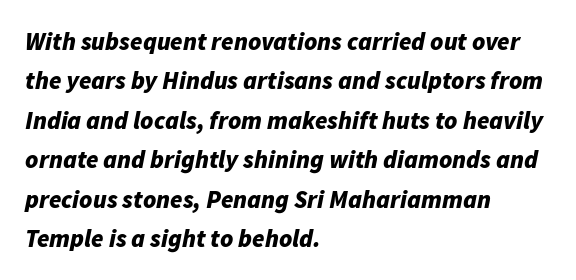
{"italic": "yes", "lean": "right", "slant_degrees": 11, "bold": "yes", "underline": "no", "align": "left", "line_spacing": "normal", "line_spacing_ratio": 1.58, "letter_spacing": "normal", "letter_spacing_em": 0.0, "glyph_px": 25}
